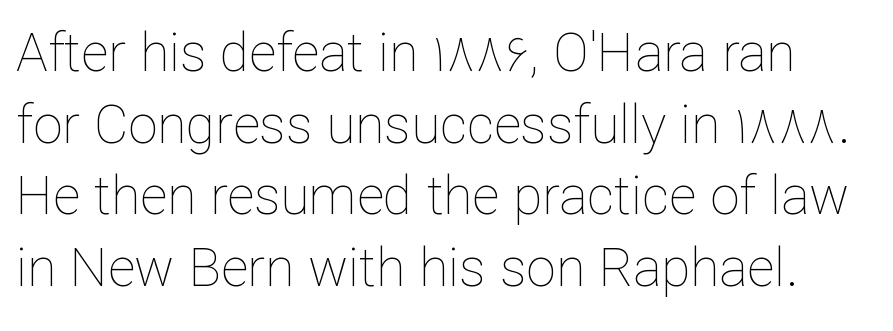
Q: Is the text bold? A: No.
Q: Is the text italic (slanted)? A: No, it is upright.
Q: Is the text underlined? A: No.
Q: Is the spacing between letters normal or unusually wide? A: Normal.
Q: Is the spacing between lines tight, normal or loose? A: Normal.
Q: Width (condensed, normal, or wide)? A: Normal.
Q: Stroke contrast? A: Low.
Q: x-height? A: Medium.
Q: Monospaced? A: No.
